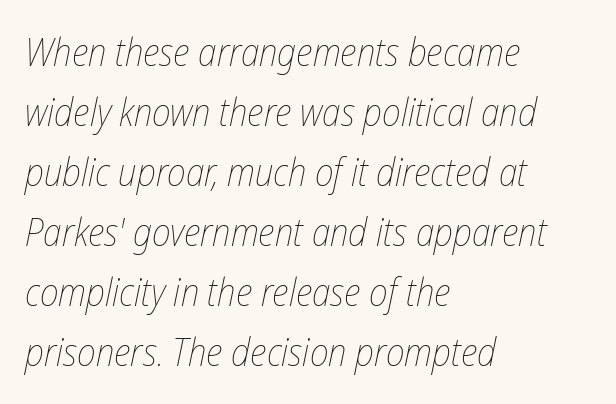
{"italic": "yes", "lean": "right", "slant_degrees": 12, "bold": "no", "weight": "thin", "width": "condensed", "stroke_contrast": "low", "x_height": "medium", "monospaced": "no", "underline": "no", "align": "left", "line_spacing": "normal", "line_spacing_ratio": 1.58, "letter_spacing": "normal", "letter_spacing_em": 0.0, "glyph_px": 38}
